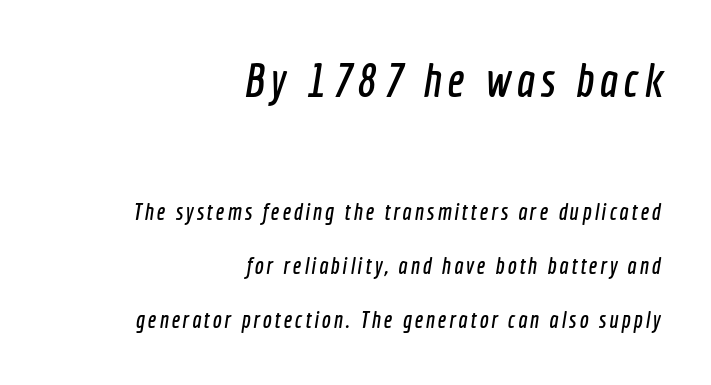
The image shows 48 px condensed sans-serif type; set right-aligned, loose line spacing (2.25x), not underlined; the first (top) block is 2.0x larger; a medium x-height.
